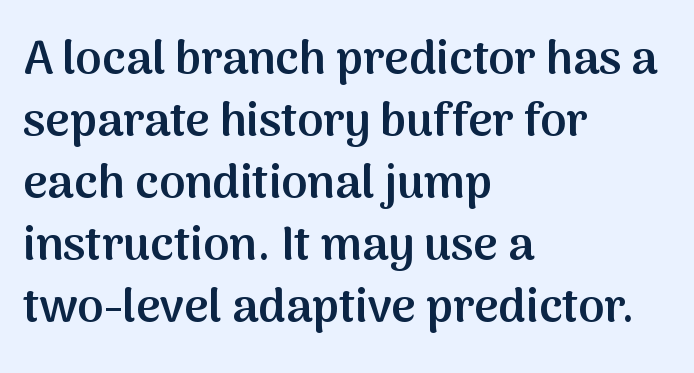
{"serif": "no", "italic": "no", "bold": "semi", "weight": "semibold", "width": "normal", "stroke_contrast": "medium", "x_height": "medium", "monospaced": "no", "underline": "no", "align": "left", "line_spacing": "normal", "line_spacing_ratio": 1.32, "letter_spacing": "normal", "letter_spacing_em": 0.0, "glyph_px": 47}
